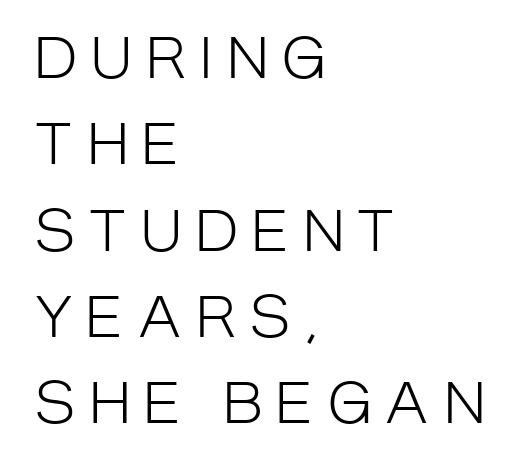
Where is the straight margin? On the left. The cut favours lightness, reaching ordinary text weight at its darkest. The text was rendered using a sans face with plain stroke endings. This sample uses expanded letter spacing, leaving extra air between glyphs.
